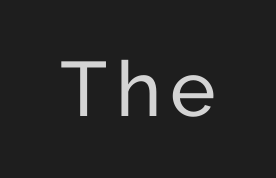
{"serif": "no", "italic": "no", "bold": "no", "weight": "regular", "width": "normal", "stroke_contrast": "low", "x_height": "medium", "monospaced": "no", "underline": "no", "glyph_px": 77}
